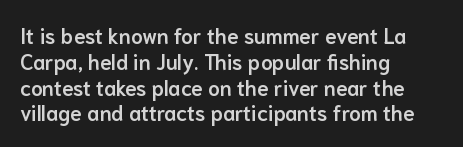
The image shows 21 px text type, upright; set left-aligned, line spacing 1.23x, normal letter spacing, not underlined.
